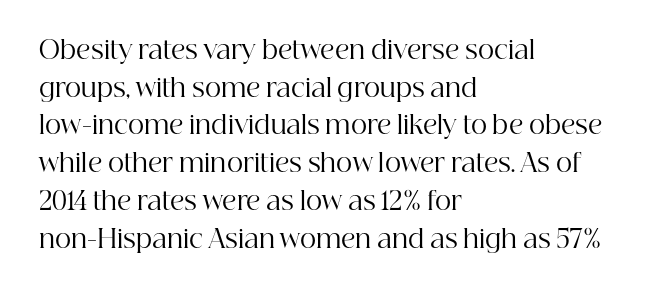
{"italic": "no", "bold": "no", "underline": "no", "align": "left", "line_spacing": "normal", "line_spacing_ratio": 1.51, "letter_spacing": "normal", "letter_spacing_em": 0.0, "glyph_px": 25}
